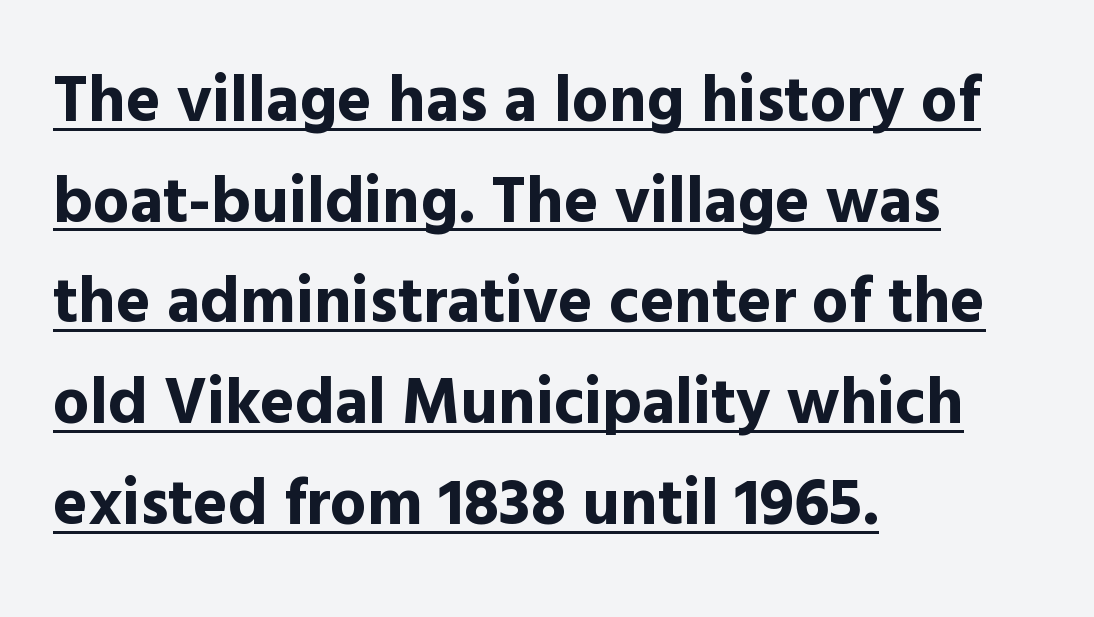
{"serif": "no", "italic": "no", "bold": "yes", "weight": "bold", "width": "normal", "x_height": "medium", "monospaced": "no", "underline": "yes", "align": "left", "line_spacing": "normal", "line_spacing_ratio": 1.55, "letter_spacing": "normal", "letter_spacing_em": 0.0, "glyph_px": 65}
